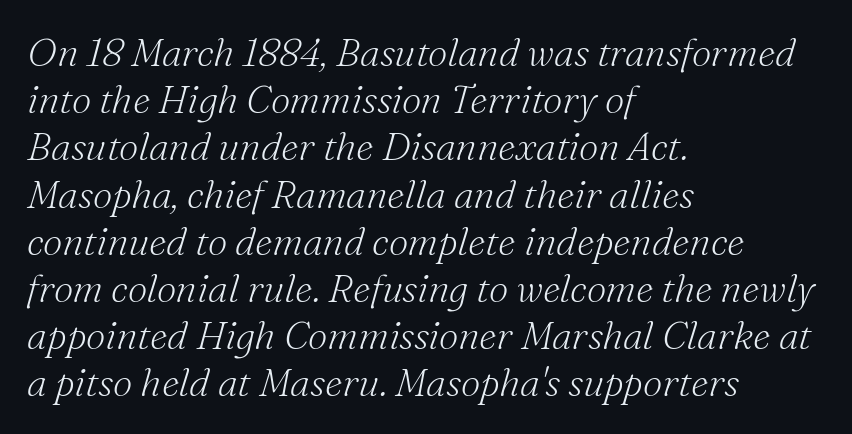
{"serif": "yes", "italic": "yes", "lean": "right", "slant_degrees": 16, "bold": "no", "weight": "light", "width": "normal", "stroke_contrast": "medium", "x_height": "small", "monospaced": "no", "underline": "no", "align": "left", "line_spacing_ratio": 1.21, "letter_spacing": "normal", "letter_spacing_em": 0.0, "glyph_px": 39}
